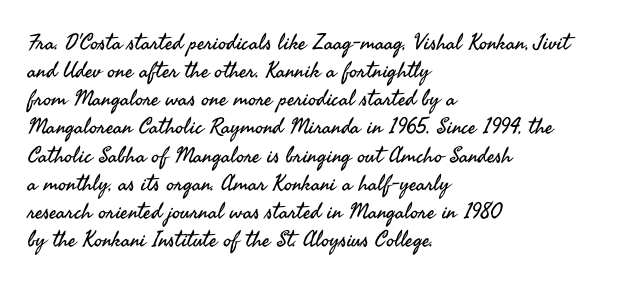
Normally led — the rows are evenly, conventionally spaced. Underlining? Definitely not there. The passage is arranged the way most books set body copy — flush left. Default kerning and tracking; the words read as compact shapes.
